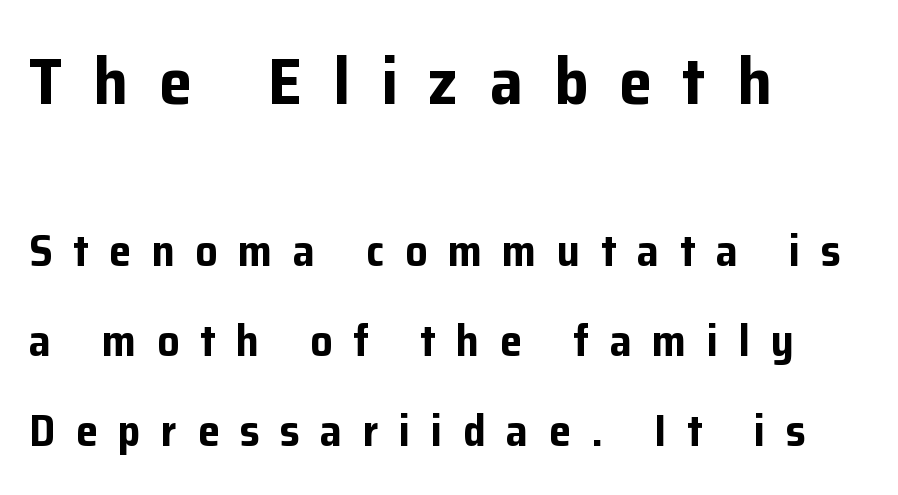
The letters stand upright; this is a roman face. Unmarked baselines from the first word to the last. Loose tracking; the words dissolve into strings of separated letters. The first block has been scaled up relative to the second. Here the designer chose a conventional face with non-uniform glyph widths. Each new line begins a long way beneath the previous one.
